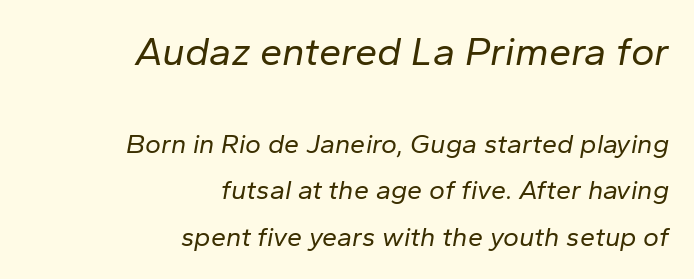
{"italic": "yes", "lean": "right", "slant_degrees": 10, "bold": "no", "weight": "regular", "width": "normal", "stroke_contrast": "low", "x_height": "medium", "monospaced": "no", "underline": "no", "align": "right", "line_spacing_ratio": 1.72, "letter_spacing": "normal", "letter_spacing_em": 0.0, "larger_block": "first", "size_ratio": 1.48, "glyph_px": 40}
